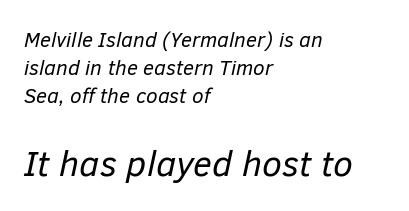
Q: Is the text bold? A: No.
Q: Is the text italic (slanted)? A: Yes, it leans right by about 12 degrees.
Q: Is the text underlined? A: No.
Q: How is the paragraph aligned? A: Left-aligned.
Q: Is the spacing between letters normal or unusually wide? A: Normal.
Q: Is the spacing between lines tight, normal or loose? A: Normal.
Q: Which block of text is set in a larger size, the first (top) or the second (bottom)? A: The second (bottom) one.
Q: Width (condensed, normal, or wide)? A: Normal.
Q: Stroke contrast? A: Low.
Q: x-height? A: Medium.
Q: Monospaced? A: No.
